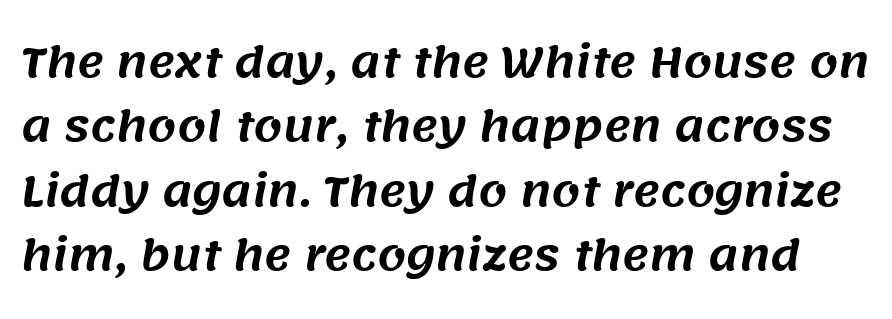
The image shows 41 px sans-serif type; set normal line spacing (1.57x), normal letter spacing, not underlined; medium stroke contrast and a large x-height.
